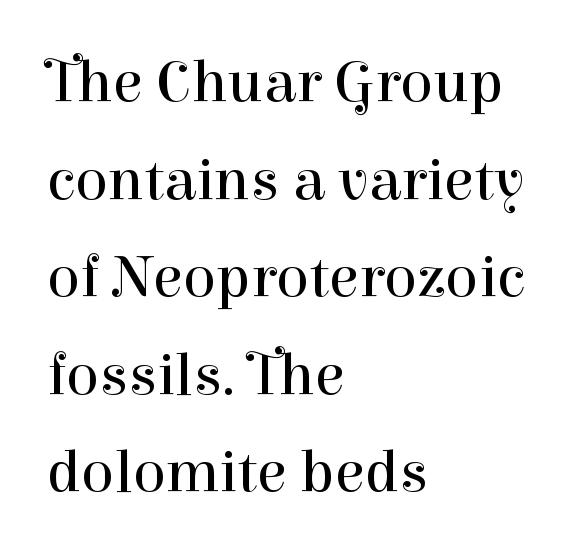
The image shows 61 px regular-weight serif type, upright; set left-aligned, normal line spacing (1.6x), normal letter spacing, not underlined; high stroke contrast and a medium x-height.
